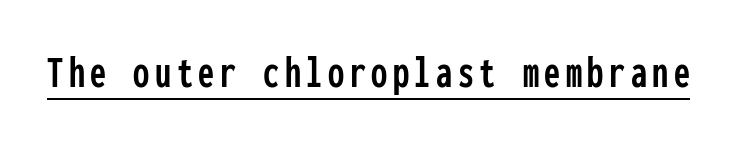
{"serif": "no", "italic": "no", "width": "condensed", "stroke_contrast": "low", "x_height": "medium", "monospaced": "yes", "underline": "yes", "glyph_px": 46}
